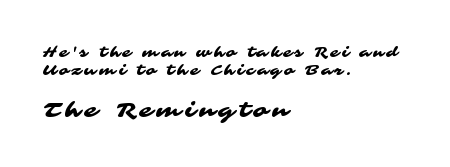
Q: Is the text underlined? A: No.
Q: How is the paragraph aligned? A: Left-aligned.
Q: Is the spacing between letters normal or unusually wide? A: Unusually wide.
Q: Is the spacing between lines tight, normal or loose? A: Normal.
Q: Which block of text is set in a larger size, the first (top) or the second (bottom)? A: The second (bottom) one.
